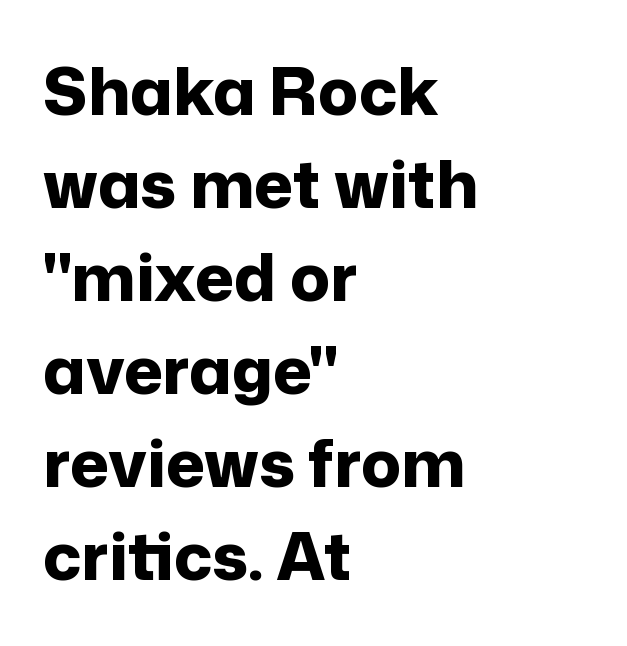
The image shows 66 px bold sans-serif type, upright; set left-aligned, normal line spacing (1.41x), normal letter spacing, not underlined; low stroke contrast and a medium x-height.
